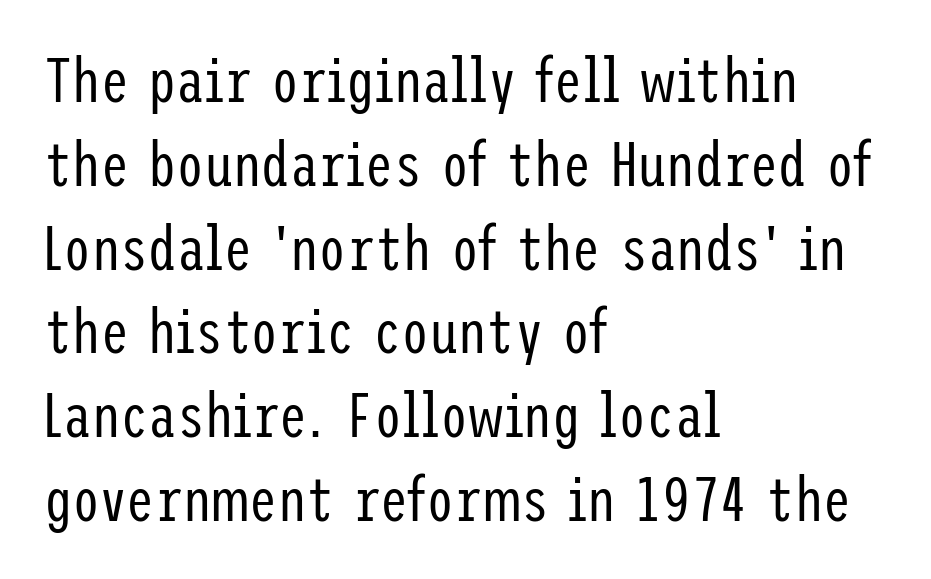
Q: Is the text bold? A: No.
Q: Is the text italic (slanted)? A: No, it is upright.
Q: Is the typeface a serif or a sans-serif typeface? A: Sans-serif.
Q: Is the text underlined? A: No.
Q: How is the paragraph aligned? A: Left-aligned.
Q: Is the spacing between letters normal or unusually wide? A: Normal.
Q: Is the spacing between lines tight, normal or loose? A: Normal.
Q: Width (condensed, normal, or wide)? A: Condensed.
Q: Stroke contrast? A: Low.
Q: x-height? A: Medium.
